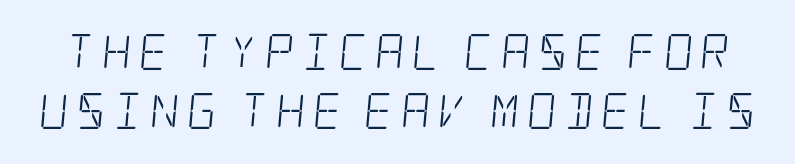
Q: Is the text bold? A: No.
Q: Is the typeface a serif or a sans-serif typeface? A: Serif.
Q: Is the text underlined? A: No.
Q: Is the spacing between letters normal or unusually wide? A: Unusually wide.
Q: Is the spacing between lines tight, normal or loose? A: Normal.
Q: Width (condensed, normal, or wide)? A: Condensed.
Q: Stroke contrast? A: Low.
Q: x-height? A: Large.
